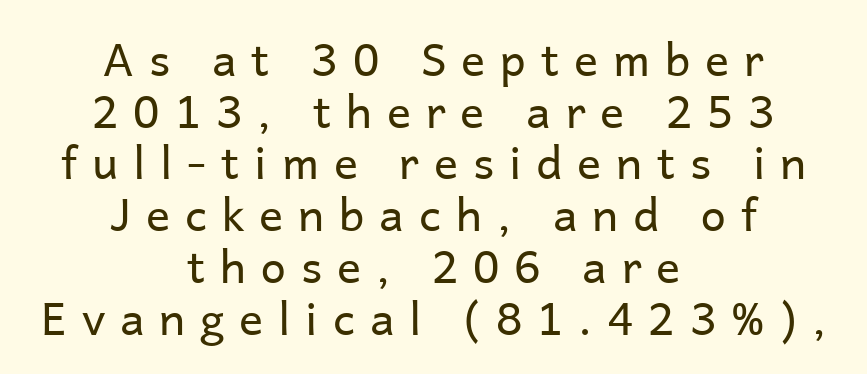
The image shows 45 px regular-weight sans-serif type, upright; set centered, tight line spacing (1.15x), unusually wide letter spacing (+0.33 em), not underlined; low stroke contrast and a medium x-height.
